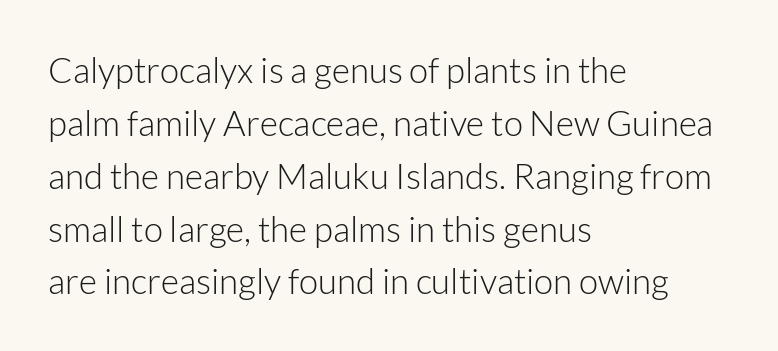
The image shows 35 px light sans-serif type, upright; set left-aligned, normal line spacing (1.51x), normal letter spacing, not underlined; low stroke contrast and a medium x-height.
